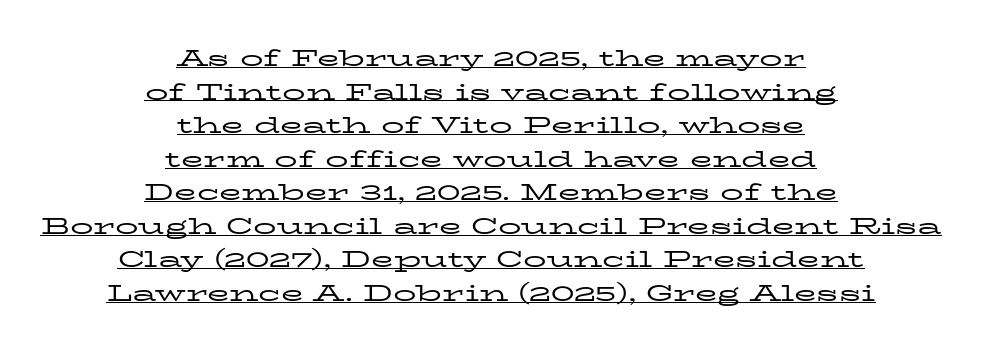
{"italic": "no", "bold": "no", "underline": "yes", "align": "center", "line_spacing": "normal", "line_spacing_ratio": 1.46, "letter_spacing": "normal", "letter_spacing_em": 0.0, "glyph_px": 23}
